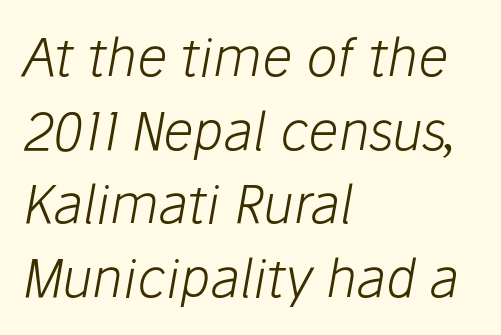
Q: Is the text bold? A: No.
Q: Is the text italic (slanted)? A: Yes, it leans right by about 10 degrees.
Q: Is the text underlined? A: No.
Q: How is the paragraph aligned? A: Left-aligned.
Q: Is the spacing between letters normal or unusually wide? A: Normal.
Q: Is the spacing between lines tight, normal or loose? A: Normal.
Q: Width (condensed, normal, or wide)? A: Normal.
Q: Stroke contrast? A: Low.
Q: x-height? A: Medium.
Q: Monospaced? A: No.
